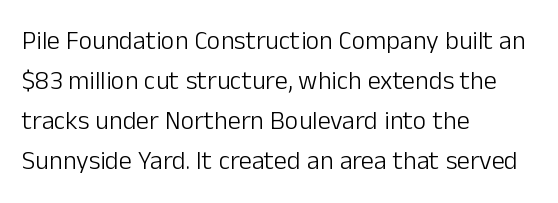
Descender tails drop into unmarked territory. Stroke mass is kept to a normal reading level or below. Default kerning and tracking; the words read as compact shapes. Teacher's note: observe the even left margin — that is flush-left alignment.
